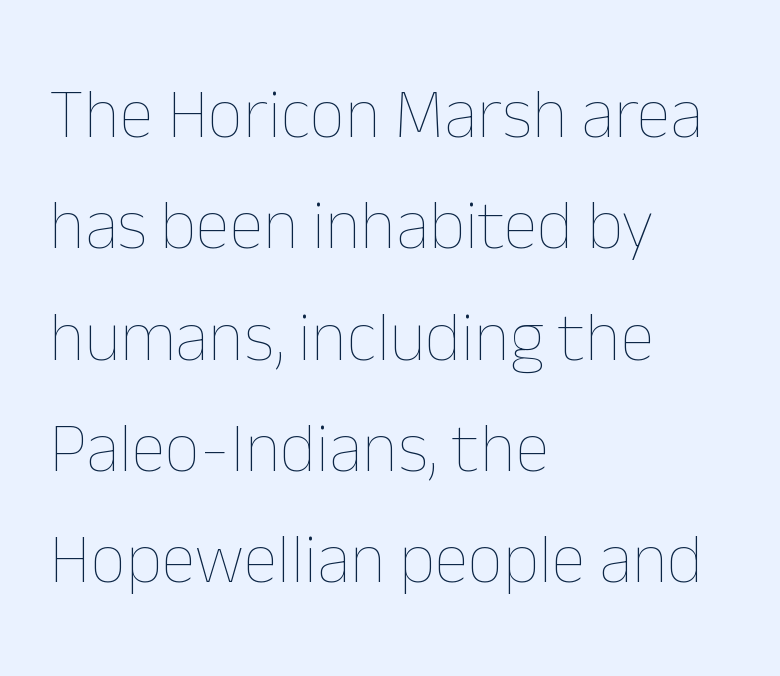
The image shows 70 px thin type, upright; set left-aligned, normal line spacing (1.59x), normal letter spacing, not underlined; low stroke contrast and a medium x-height.
